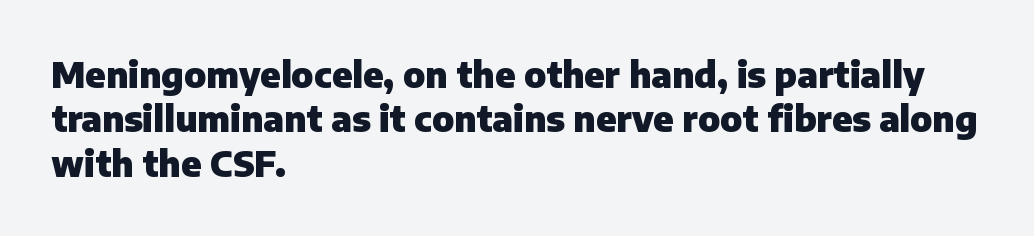
{"serif": "no", "italic": "no", "bold": "yes", "weight": "heavy", "width": "normal", "stroke_contrast": "low", "x_height": "medium", "monospaced": "no", "underline": "no", "align": "left", "line_spacing": "normal", "line_spacing_ratio": 1.27, "letter_spacing": "normal", "letter_spacing_em": 0.0, "glyph_px": 35}
